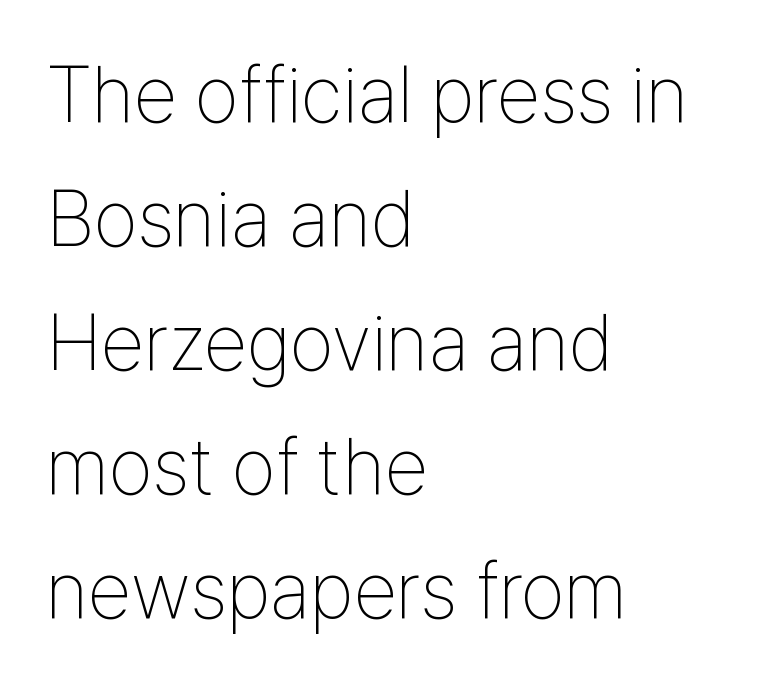
I'd call this a sans setting — the letters go barefoot. Stem width sits at or under what a default text font uses. The letterforms sit shoulder to shoulder at normal distance. Notice how the stems are strictly vertical — no italics here. Clear beneath every line of the passage. Vertically, the passage feels balanced, rows spaced as you'd expect.
